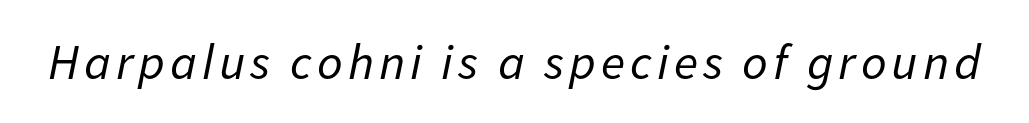
Q: Is the text bold? A: No.
Q: Is the text italic (slanted)? A: Yes, it leans right by about 11 degrees.
Q: Is the text underlined? A: No.
Q: Width (condensed, normal, or wide)? A: Normal.
Q: Stroke contrast? A: Low.
Q: x-height? A: Medium.
Q: Monospaced? A: No.
